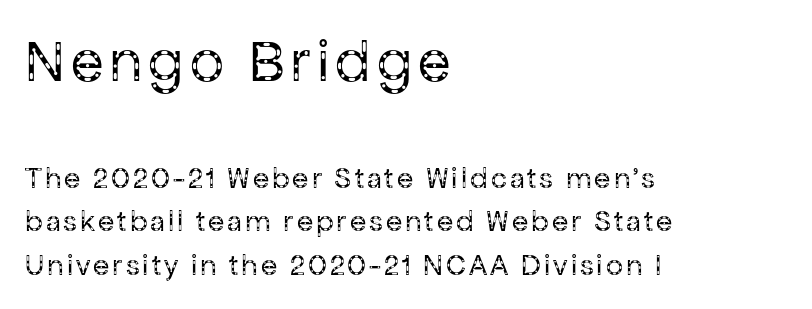
{"serif": "no", "italic": "no", "bold": "no", "weight": "regular", "width": "normal", "stroke_contrast": "low", "x_height": "medium", "monospaced": "no", "underline": "no", "align": "left", "line_spacing": "normal", "line_spacing_ratio": 1.45, "larger_block": "first", "size_ratio": 2.0, "glyph_px": 60}
